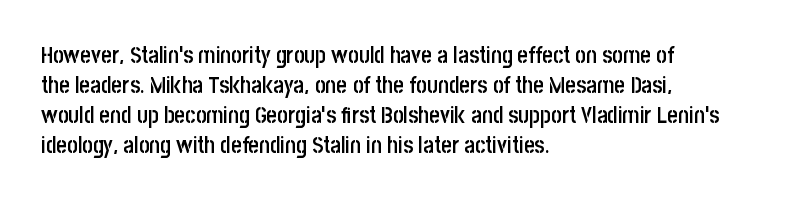
Letter spacing: default. Unlike italic type, these characters show no tilt at all. Look at the stroke-to-counter ratio: somewhat heavy, a semibold. Layout note: lines flush left.
